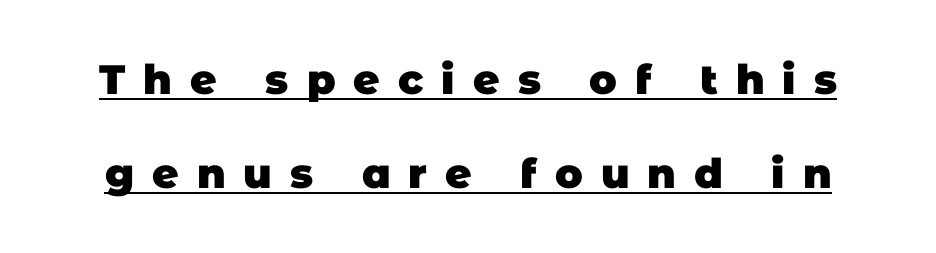
{"serif": "no", "bold": "yes", "weight": "heavy", "width": "normal", "stroke_contrast": "low", "x_height": "large", "monospaced": "no", "underline": "yes", "line_spacing": "loose", "line_spacing_ratio": 2.29, "letter_spacing": "wide", "letter_spacing_em": 0.44, "glyph_px": 41}
